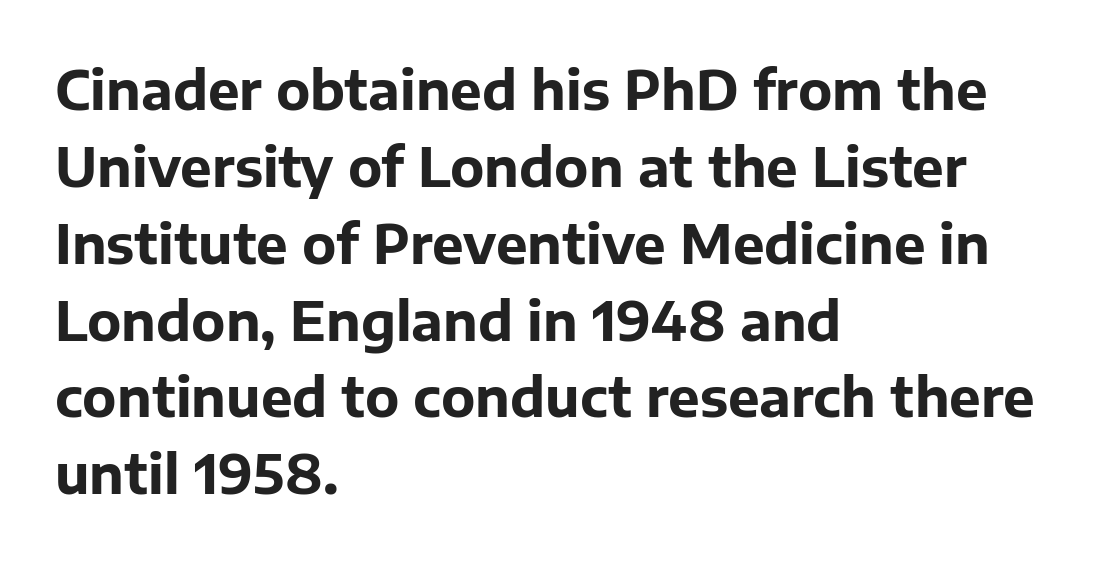
{"serif": "no", "italic": "no", "bold": "yes", "weight": "bold", "width": "normal", "stroke_contrast": "low", "x_height": "medium", "monospaced": "no", "underline": "no", "align": "left", "line_spacing": "normal", "line_spacing_ratio": 1.45, "letter_spacing": "normal", "letter_spacing_em": 0.0, "glyph_px": 53}
